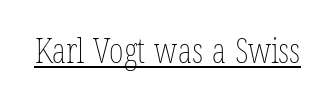
Q: Is the text bold? A: No.
Q: Is the text italic (slanted)? A: No, it is upright.
Q: Is the text underlined? A: Yes.
Q: Is the spacing between letters normal or unusually wide? A: Normal.
Q: Width (condensed, normal, or wide)? A: Condensed.
Q: Stroke contrast? A: Low.
Q: x-height? A: Medium.
Q: Monospaced? A: No.
